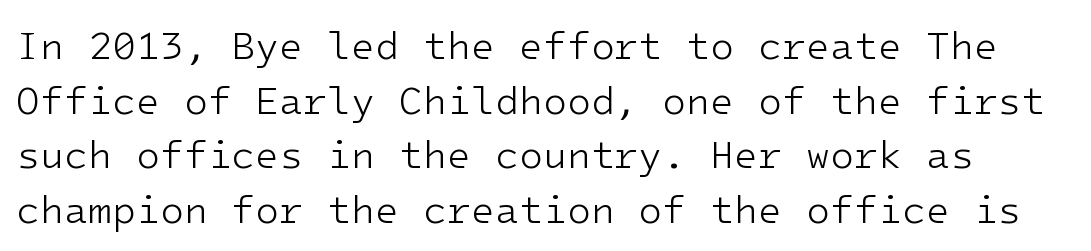
{"serif": "no", "italic": "no", "bold": "no", "weight": "light", "width": "normal", "stroke_contrast": "low", "x_height": "medium", "underline": "no", "line_spacing": "normal", "line_spacing_ratio": 1.4, "letter_spacing": "normal", "letter_spacing_em": 0.0, "glyph_px": 39}
